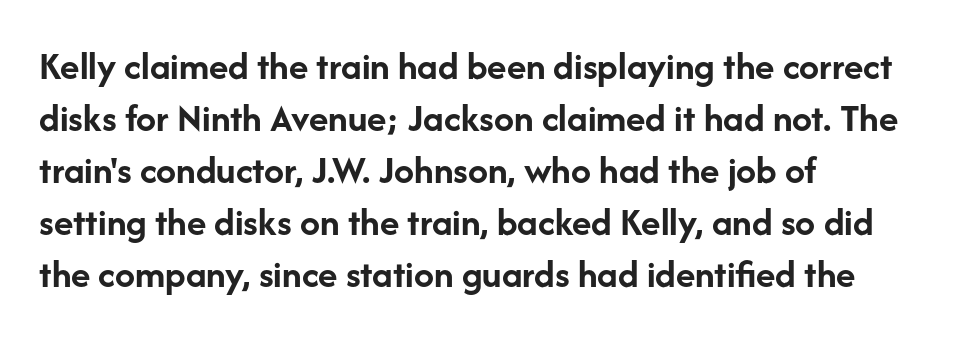
Q: Is the text bold? A: Yes.
Q: Is the text italic (slanted)? A: No, it is upright.
Q: Is the typeface a serif or a sans-serif typeface? A: Sans-serif.
Q: Is the text underlined? A: No.
Q: How is the paragraph aligned? A: Left-aligned.
Q: Is the spacing between letters normal or unusually wide? A: Normal.
Q: Is the spacing between lines tight, normal or loose? A: Normal.
Q: Width (condensed, normal, or wide)? A: Normal.
Q: Stroke contrast? A: Low.
Q: x-height? A: Medium.
Q: Monospaced? A: No.
